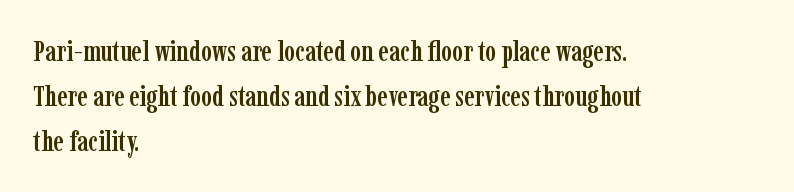
Underlining? Definitely not there. Here the designer chose a conventional face with non-uniform glyph widths. Leading: standard. You can tell from the footed stems that serif type was used.
